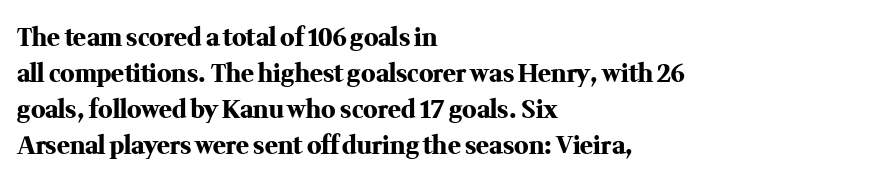
These lines are set flush left with a ragged right edge. Upright lettering throughout. Compared with typical body copy, the letter spacing here is the same. The line-height multiplier appears to be the usual default.
